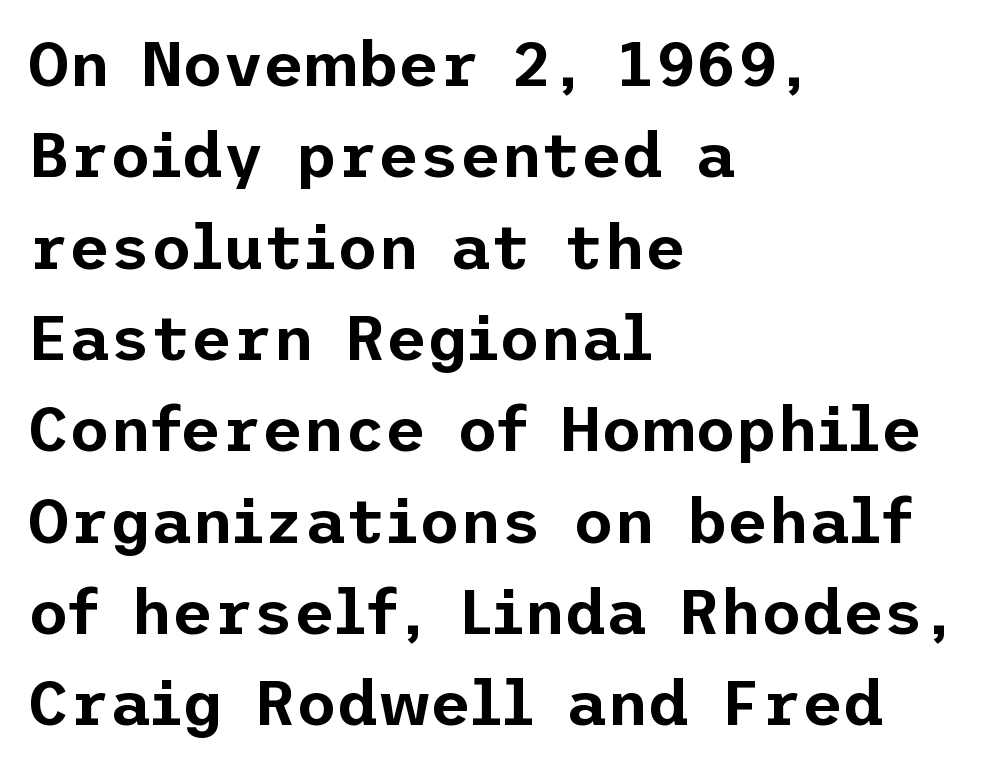
The image shows 63 px sans-serif type, upright; set left-aligned, normal line spacing (1.45x), normal letter spacing, not underlined; low stroke contrast and a medium x-height.
